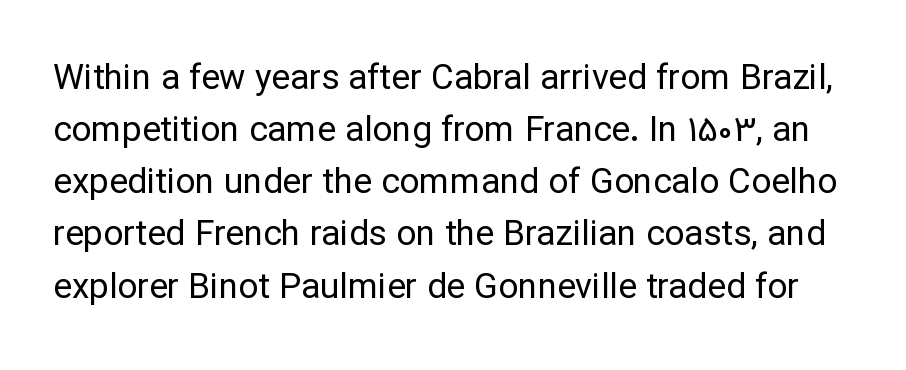
Q: Is the text bold? A: No.
Q: Is the text italic (slanted)? A: No, it is upright.
Q: Is the typeface a serif or a sans-serif typeface? A: Sans-serif.
Q: Is the text underlined? A: No.
Q: Is the spacing between letters normal or unusually wide? A: Normal.
Q: Is the spacing between lines tight, normal or loose? A: Normal.
Q: Width (condensed, normal, or wide)? A: Normal.
Q: Stroke contrast? A: Low.
Q: x-height? A: Medium.
Q: Monospaced? A: No.
